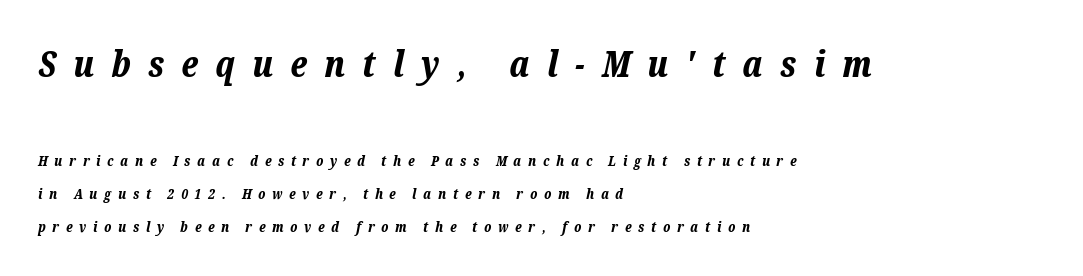
The image shows 36 px bold type, italic (leaning right); set left-aligned, loose line spacing (2.35x), unusually wide letter spacing (+0.48 em), not underlined; the first (top) block is 2.57x larger; low stroke contrast and a medium x-height.
